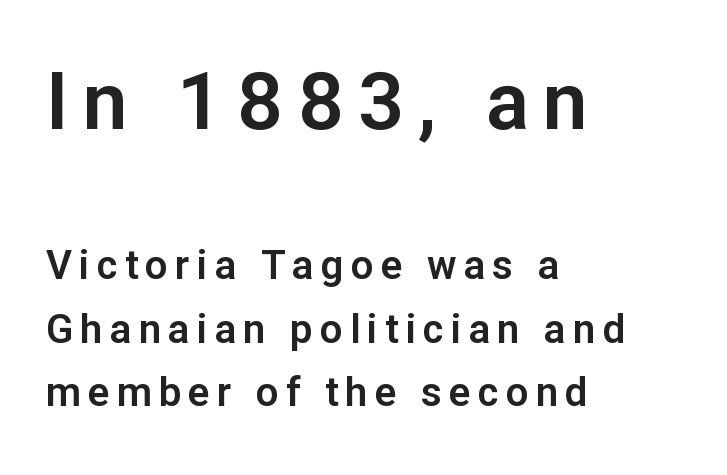
The image shows 80 px sans-serif type, upright; set left-aligned, normal line spacing (1.59x), not underlined; the first (top) block is 2.0x larger; low stroke contrast and a medium x-height.
